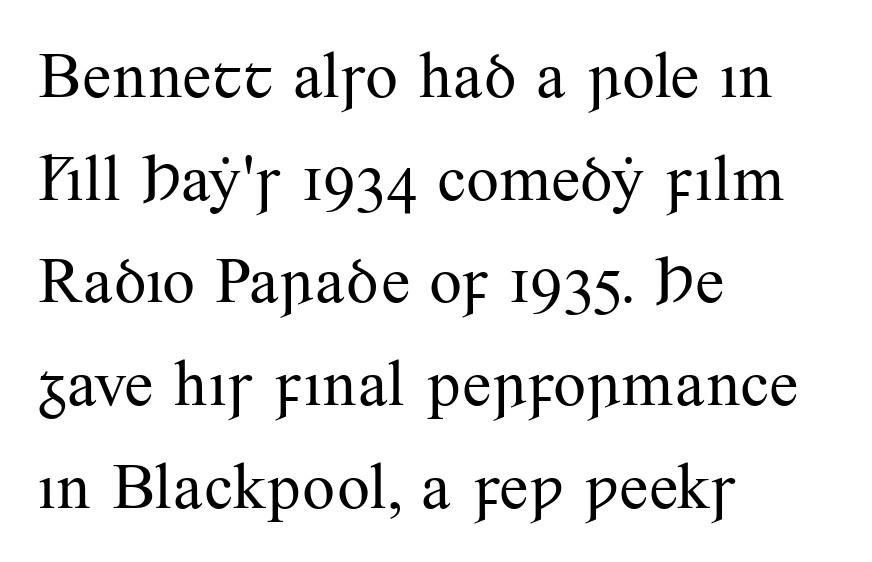
{"serif": "yes", "italic": "no", "bold": "no", "weight": "regular", "width": "normal", "stroke_contrast": "medium", "x_height": "small", "monospaced": "no", "underline": "no", "align": "left", "line_spacing": "normal", "line_spacing_ratio": 1.58, "letter_spacing": "normal", "letter_spacing_em": 0.0, "glyph_px": 65}
